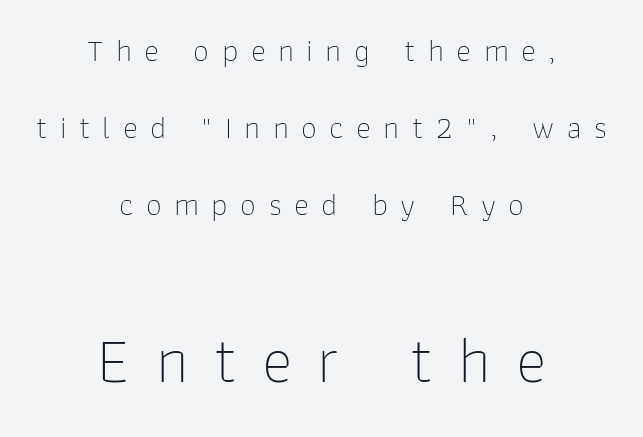
Q: Is the text bold? A: No.
Q: Is the text italic (slanted)? A: No, it is upright.
Q: Is the typeface a serif or a sans-serif typeface? A: Sans-serif.
Q: Is the text underlined? A: No.
Q: How is the paragraph aligned? A: Centered.
Q: Is the spacing between letters normal or unusually wide? A: Unusually wide.
Q: Is the spacing between lines tight, normal or loose? A: Loose.
Q: Which block of text is set in a larger size, the first (top) or the second (bottom)? A: The second (bottom) one.
Q: Width (condensed, normal, or wide)? A: Normal.
Q: Stroke contrast? A: Low.
Q: x-height? A: Medium.
Q: Monospaced? A: No.
